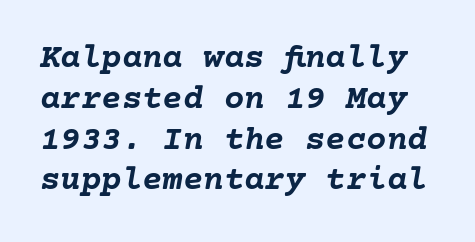
Q: Is the text bold? A: Yes.
Q: Is the text italic (slanted)? A: Yes, it leans right by about 10 degrees.
Q: Is the text underlined? A: No.
Q: Is the spacing between letters normal or unusually wide? A: Normal.
Q: Width (condensed, normal, or wide)? A: Normal.
Q: Stroke contrast? A: Low.
Q: x-height? A: Medium.
